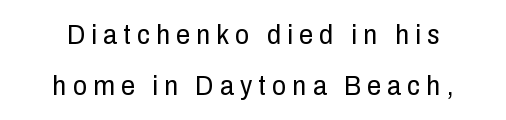
{"serif": "no", "italic": "no", "bold": "no", "weight": "regular", "width": "condensed", "stroke_contrast": "low", "x_height": "medium", "monospaced": "no", "underline": "no", "line_spacing_ratio": 1.81, "letter_spacing": "wide", "letter_spacing_em": 0.22, "glyph_px": 28}
